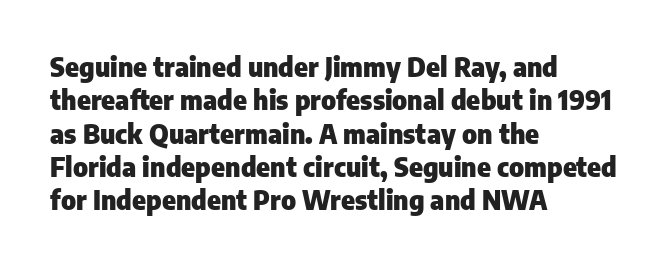
The image shows 26 px bold type, upright; set left-aligned, normal line spacing (1.28x), normal letter spacing, not underlined.
